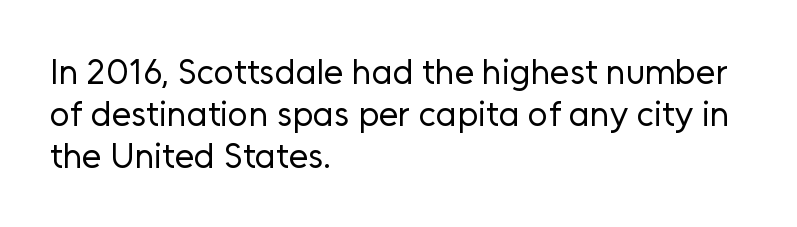
The image shows 35 px regular-weight sans-serif type, upright; set left-aligned, line spacing 1.2x, normal letter spacing, not underlined; low stroke contrast and a medium x-height.
